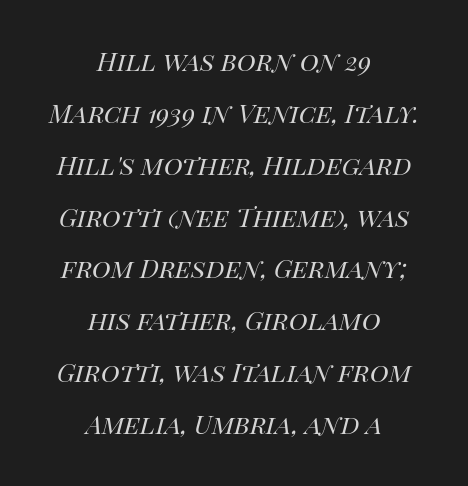
The image shows 32 px regular-weight type, italic (leaning right); set centered, normal line spacing (1.62x), normal letter spacing, not underlined; high stroke contrast and a large x-height.
